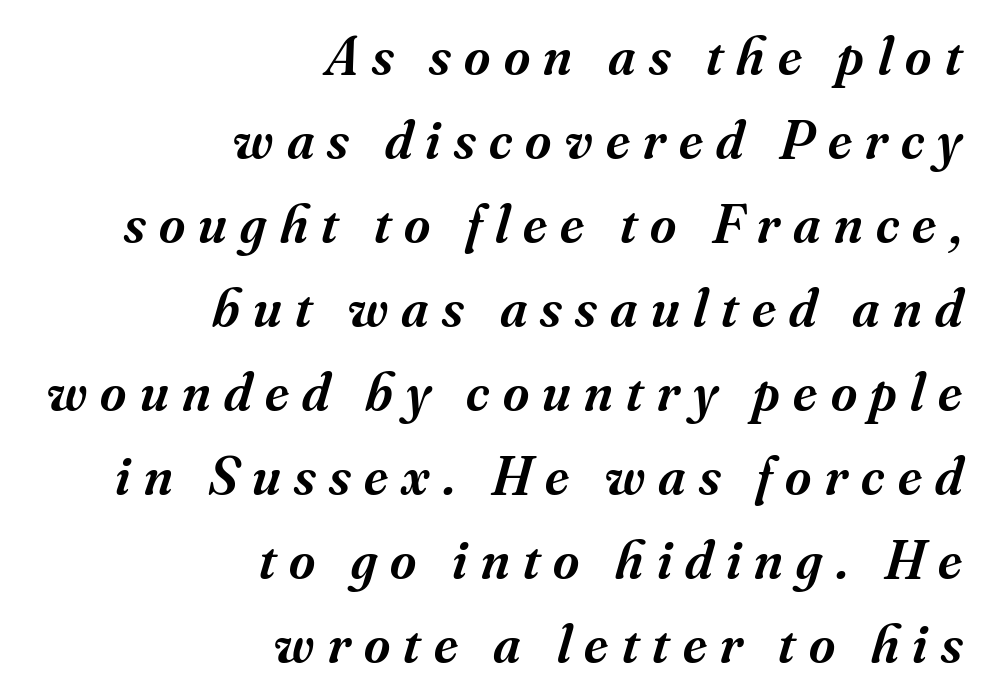
Q: Is the text bold? A: Semi-bold.
Q: Is the text italic (slanted)? A: Yes, it leans right by about 16 degrees.
Q: Is the typeface a serif or a sans-serif typeface? A: Serif.
Q: Is the text underlined? A: No.
Q: How is the paragraph aligned? A: Right-aligned.
Q: Is the spacing between letters normal or unusually wide? A: Unusually wide.
Q: Is the spacing between lines tight, normal or loose? A: Normal.
Q: Width (condensed, normal, or wide)? A: Normal.
Q: Stroke contrast? A: Medium.
Q: x-height? A: Small.
Q: Monospaced? A: No.
